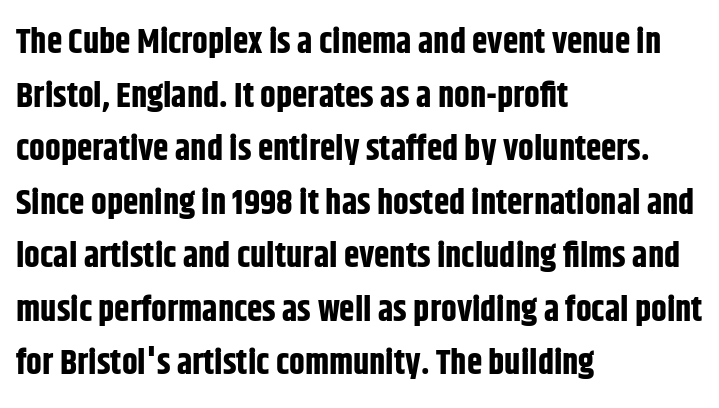
The image shows 35 px bold, condensed sans-serif type, upright; set left-aligned, normal line spacing (1.53x), normal letter spacing, not underlined; low stroke contrast and a large x-height.
